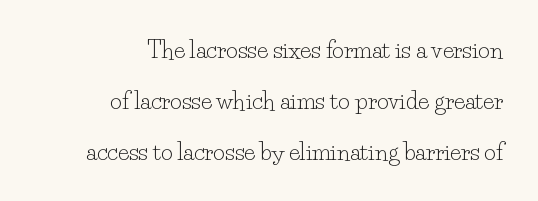
The space directly below the letters is spotless. Right-aligned paragraph, ragged on the left. Widely set lines give the paragraph a tall, airy silhouette. Nothing heavy about these letters — not bold at all. Italic: no, the glyphs are upright roman.
